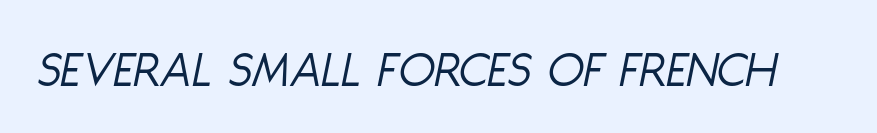
Compared with typical body copy, the letter spacing here is the same. Is this a heavy cut? Hardly; it is regular or lighter. In terms of posture, this sample is oblique. Anything drawn beneath the words? Only blank space. Note the varied advance widths — an 'i' is clearly narrower than an 'm'.
